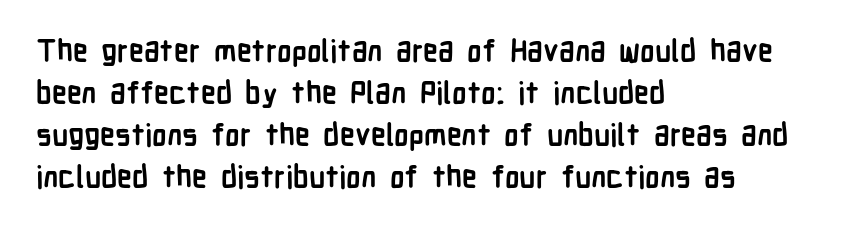
The image shows 30 px semibold, condensed sans-serif type, upright; set left-aligned, normal line spacing (1.4x), normal letter spacing, not underlined; low stroke contrast and a medium x-height.
